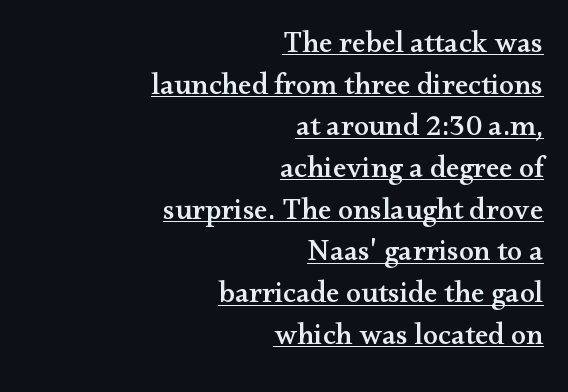
The image shows 30 px wide serif type, upright; set right-aligned, normal line spacing (1.39x), normal letter spacing, underlined; medium stroke contrast and a small x-height.
